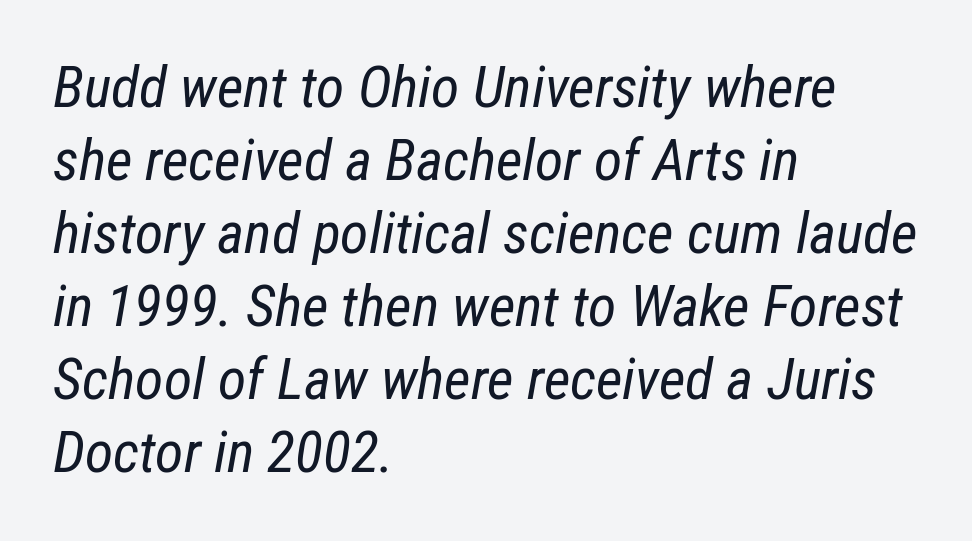
{"italic": "yes", "lean": "right", "slant_degrees": 12, "bold": "no", "weight": "regular", "width": "condensed", "stroke_contrast": "low", "x_height": "medium", "monospaced": "no", "underline": "no", "align": "left", "line_spacing": "normal", "line_spacing_ratio": 1.26, "letter_spacing": "normal", "letter_spacing_em": 0.0, "glyph_px": 58}
